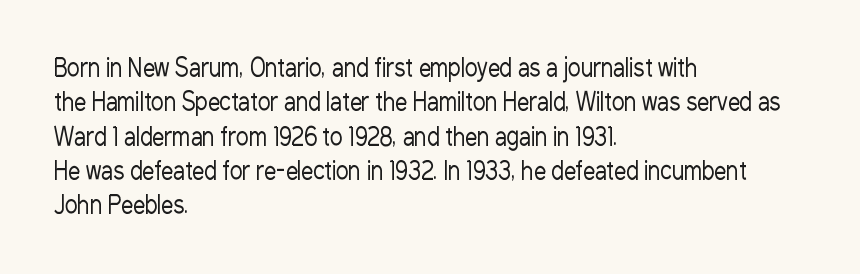
{"italic": "no", "bold": "no", "underline": "no", "align": "left", "line_spacing": "normal", "line_spacing_ratio": 1.43, "letter_spacing": "normal", "letter_spacing_em": 0.0, "glyph_px": 24}
